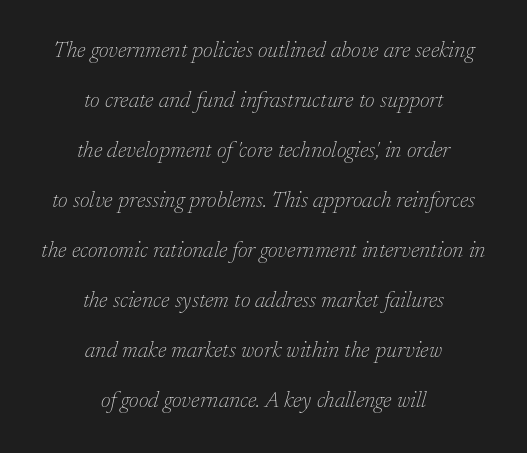
The image shows 22 px text type, italic (leaning right); set centered, loose line spacing (2.27x), normal letter spacing, not underlined.
